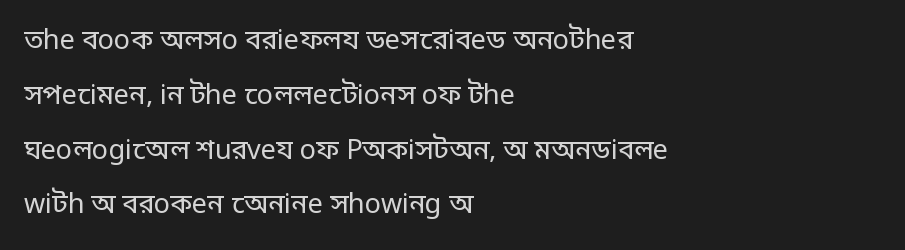
Q: Is the text bold? A: No.
Q: Is the text italic (slanted)? A: No, it is upright.
Q: Is the text underlined? A: No.
Q: How is the paragraph aligned? A: Left-aligned.
Q: Is the spacing between letters normal or unusually wide? A: Normal.
Q: Is the spacing between lines tight, normal or loose? A: Loose.
